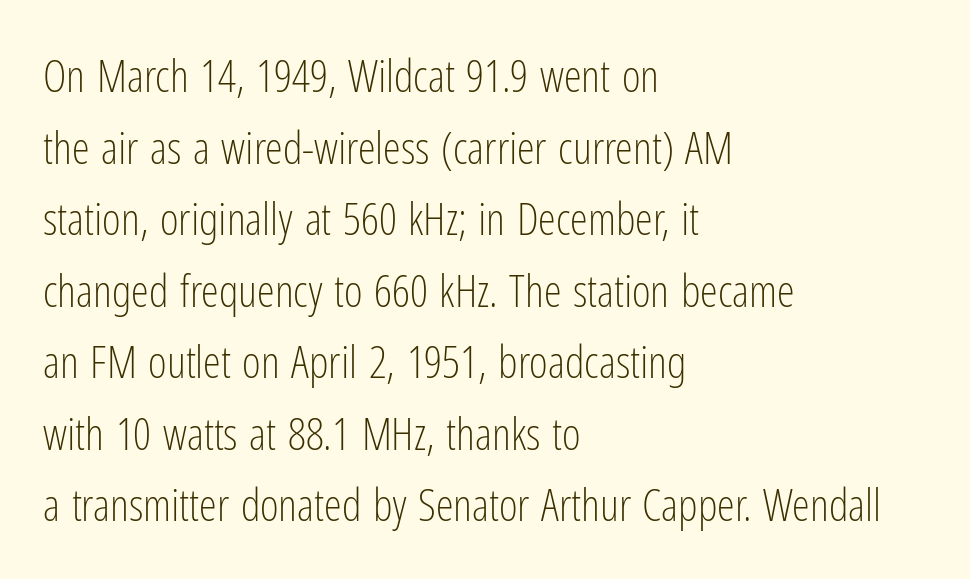
Q: Is the text bold? A: No.
Q: Is the text italic (slanted)? A: No, it is upright.
Q: Is the typeface a serif or a sans-serif typeface? A: Sans-serif.
Q: Is the text underlined? A: No.
Q: How is the paragraph aligned? A: Left-aligned.
Q: Is the spacing between letters normal or unusually wide? A: Normal.
Q: Is the spacing between lines tight, normal or loose? A: Normal.
Q: Width (condensed, normal, or wide)? A: Condensed.
Q: Stroke contrast? A: Low.
Q: x-height? A: Medium.
Q: Monospaced? A: No.
